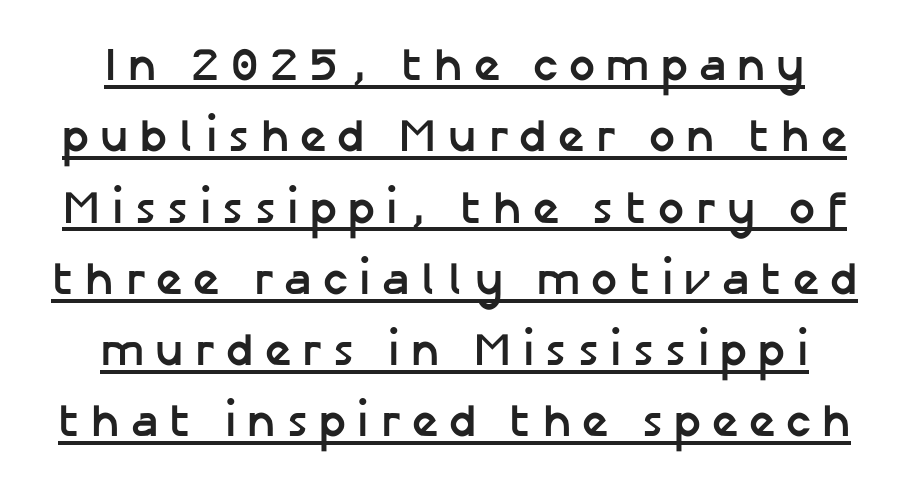
{"serif": "no", "italic": "no", "bold": "yes", "weight": "semibold", "width": "normal", "stroke_contrast": "low", "x_height": "medium", "monospaced": "no", "underline": "yes", "line_spacing": "normal", "line_spacing_ratio": 1.55, "letter_spacing": "wide", "letter_spacing_em": 0.24, "glyph_px": 46}
